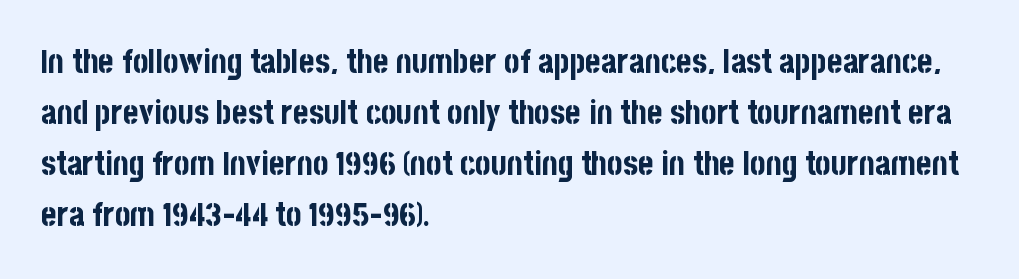
{"serif": "no", "italic": "no", "bold": "yes", "weight": "bold", "width": "condensed", "stroke_contrast": "low", "x_height": "large", "monospaced": "no", "underline": "no", "align": "left", "line_spacing": "normal", "line_spacing_ratio": 1.55, "letter_spacing": "normal", "letter_spacing_em": 0.0, "glyph_px": 33}
